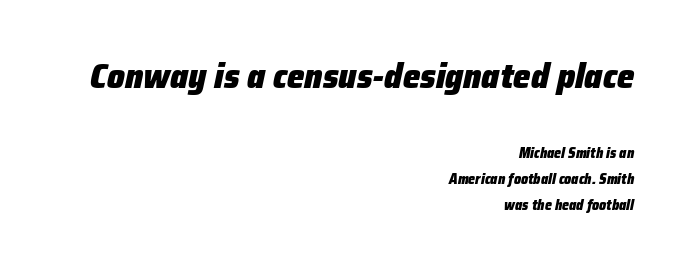
Here the designer chose a conventional face with non-uniform glyph widths. Yep, that's italic — everything's leaning. Students, this is bold: see how much ink each stroke carries. Casual observation: everything's shoved over to the right. Is the letter spacing exaggerated? No — it looks like the ordinary default. Does the bottom block carry the larger type? No, the top block does.
